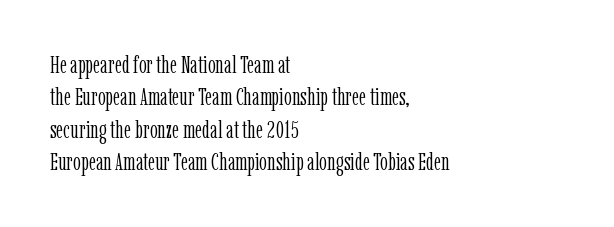
{"italic": "no", "bold": "no", "underline": "no", "align": "left", "line_spacing": "normal", "line_spacing_ratio": 1.35, "letter_spacing": "normal", "letter_spacing_em": 0.0, "glyph_px": 24}
